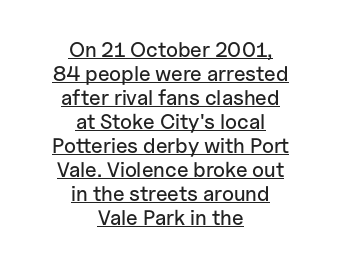
Glance below the letters and you will spot a drawn line. The designer dialed line spacing down below the default. A student would call this center alignment; a typographer would say set centered. Spacing between characters is what you'd get straight out of the box.
